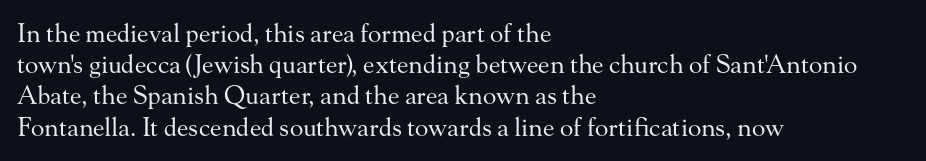
Spacing between characters is what you'd get straight out of the box. Ordinary non-slanted type is in use. The compositor pushed each line to the left boundary. Rows of type keep a routine distance in the vertical direction.
